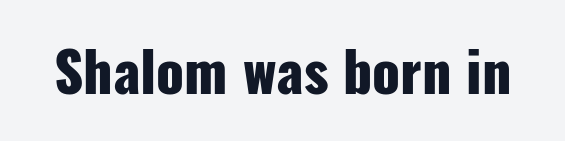
Q: Is the text bold? A: Yes.
Q: Is the text italic (slanted)? A: No, it is upright.
Q: Is the typeface a serif or a sans-serif typeface? A: Sans-serif.
Q: Is the text underlined? A: No.
Q: Is the spacing between letters normal or unusually wide? A: Normal.
Q: Width (condensed, normal, or wide)? A: Condensed.
Q: Stroke contrast? A: Low.
Q: x-height? A: Medium.
Q: Monospaced? A: No.
